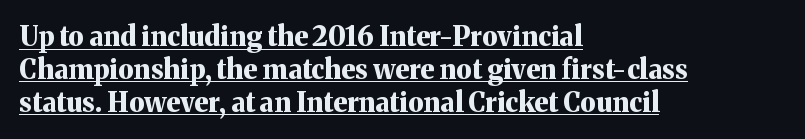
Q: Is the text bold? A: Yes.
Q: Is the text italic (slanted)? A: No, it is upright.
Q: Is the text underlined? A: Yes.
Q: How is the paragraph aligned? A: Left-aligned.
Q: Is the spacing between letters normal or unusually wide? A: Normal.
